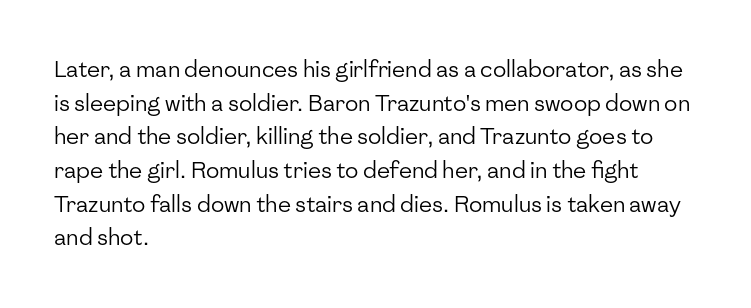
The image shows 22 px text type, upright; set left-aligned, normal line spacing (1.53x), normal letter spacing, not underlined.
